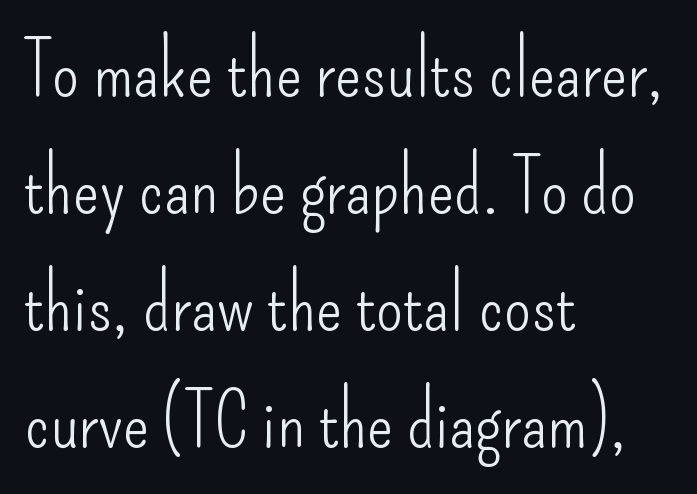
The passage shown is typed in a proportional face where columns would drift. You can tell it's not italic because the verticals are truly vertical. The weight tops out at a normal text grade. The line texture is even and compact thanks to regular tracking. Reading down the block, your eye returns to a fixed left position each line.
